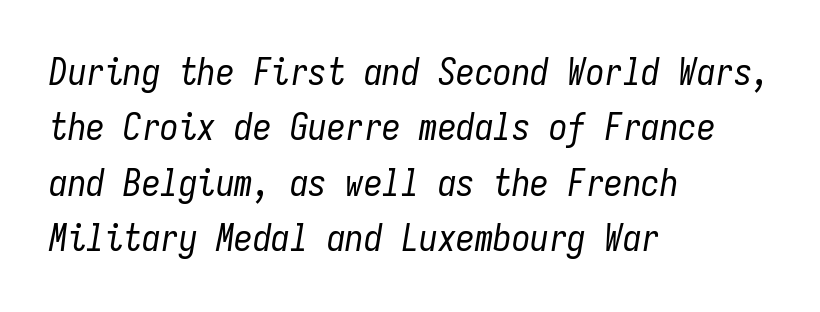
Counters stay open thanks to moderate or lighter strokes. The axis of the letterforms is tilted away from vertical. These lines are rendered in a fixed-pitch font. Default kerning and tracking; the words read as compact shapes. The vertical gap from one line to the next is medium.
